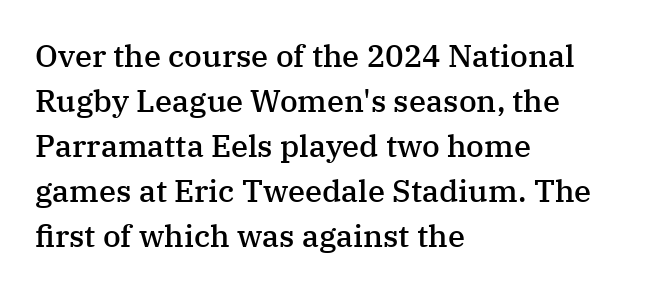
The image shows 31 px semibold serif type, upright; set left-aligned, normal line spacing (1.45x), normal letter spacing, not underlined; medium stroke contrast and a medium x-height.
